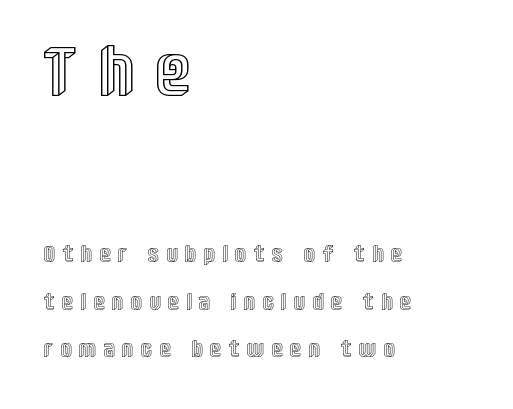
Q: Is the text italic (slanted)? A: No, it is upright.
Q: Is the text underlined? A: No.
Q: How is the paragraph aligned? A: Left-aligned.
Q: Is the spacing between letters normal or unusually wide? A: Unusually wide.
Q: Is the spacing between lines tight, normal or loose? A: Loose.
Q: Which block of text is set in a larger size, the first (top) or the second (bottom)? A: The first (top) one.
Q: Width (condensed, normal, or wide)? A: Condensed.
Q: x-height? A: Large.
Q: Monospaced? A: No.
